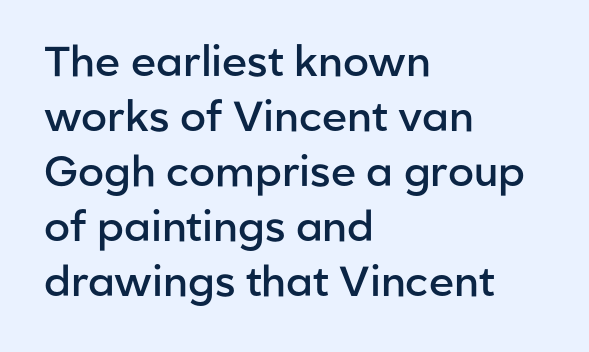
Style check: upright. Here the designer chose a conventional face with non-uniform glyph widths. Glyph-to-glyph distance matches everyday printed text. The passage is arranged the way most books set body copy — flush left.
